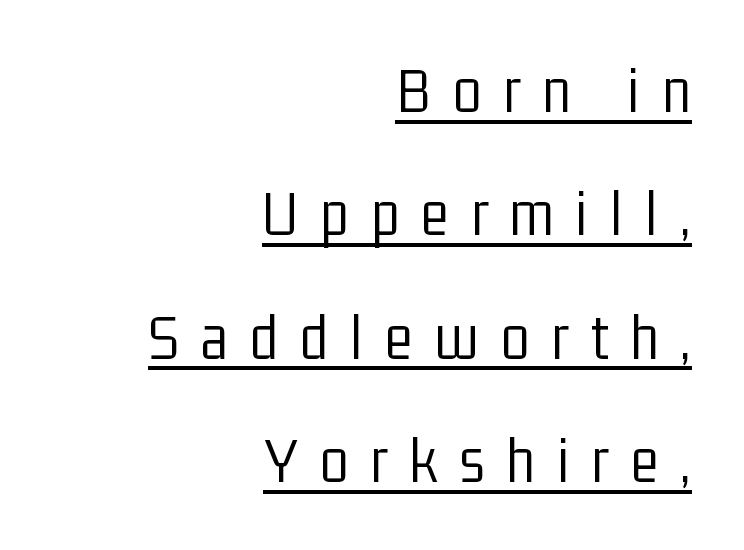
Q: Is the text bold? A: No.
Q: Is the text italic (slanted)? A: No, it is upright.
Q: Is the typeface a serif or a sans-serif typeface? A: Sans-serif.
Q: Is the text underlined? A: Yes.
Q: How is the paragraph aligned? A: Right-aligned.
Q: Is the spacing between letters normal or unusually wide? A: Unusually wide.
Q: Width (condensed, normal, or wide)? A: Condensed.
Q: Stroke contrast? A: Low.
Q: x-height? A: Medium.
Q: Monospaced? A: No.
